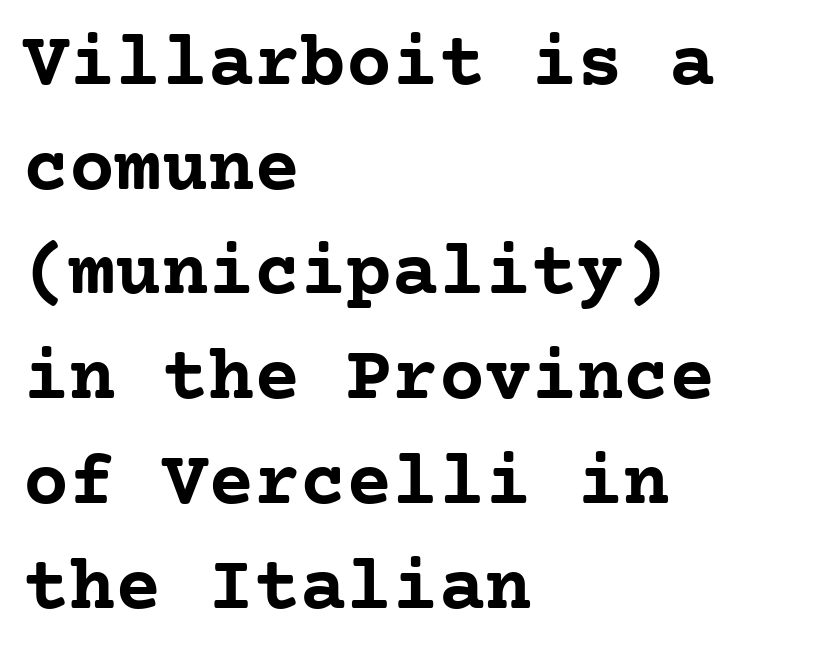
Q: Is the text bold? A: Yes.
Q: Is the text italic (slanted)? A: No, it is upright.
Q: Is the typeface a serif or a sans-serif typeface? A: Serif.
Q: Is the text underlined? A: No.
Q: How is the paragraph aligned? A: Left-aligned.
Q: Is the spacing between letters normal or unusually wide? A: Normal.
Q: Is the spacing between lines tight, normal or loose? A: Normal.
Q: Width (condensed, normal, or wide)? A: Normal.
Q: Stroke contrast? A: Low.
Q: x-height? A: Medium.
